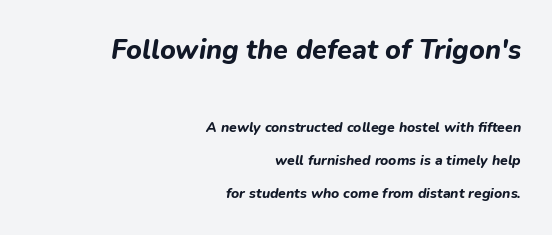
Q: Is the text bold? A: Yes.
Q: Is the text italic (slanted)? A: Yes, it leans right by about 9 degrees.
Q: Is the text underlined? A: No.
Q: How is the paragraph aligned? A: Right-aligned.
Q: Is the spacing between letters normal or unusually wide? A: Normal.
Q: Is the spacing between lines tight, normal or loose? A: Loose.
Q: Which block of text is set in a larger size, the first (top) or the second (bottom)? A: The first (top) one.
